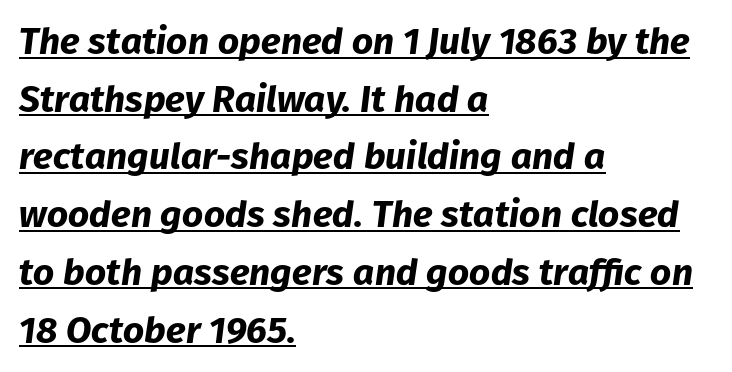
{"italic": "yes", "lean": "right", "slant_degrees": 8, "bold": "yes", "weight": "bold", "width": "normal", "stroke_contrast": "low", "x_height": "medium", "monospaced": "no", "underline": "yes", "align": "left", "line_spacing": "normal", "line_spacing_ratio": 1.56, "letter_spacing": "normal", "letter_spacing_em": 0.0, "glyph_px": 37}
